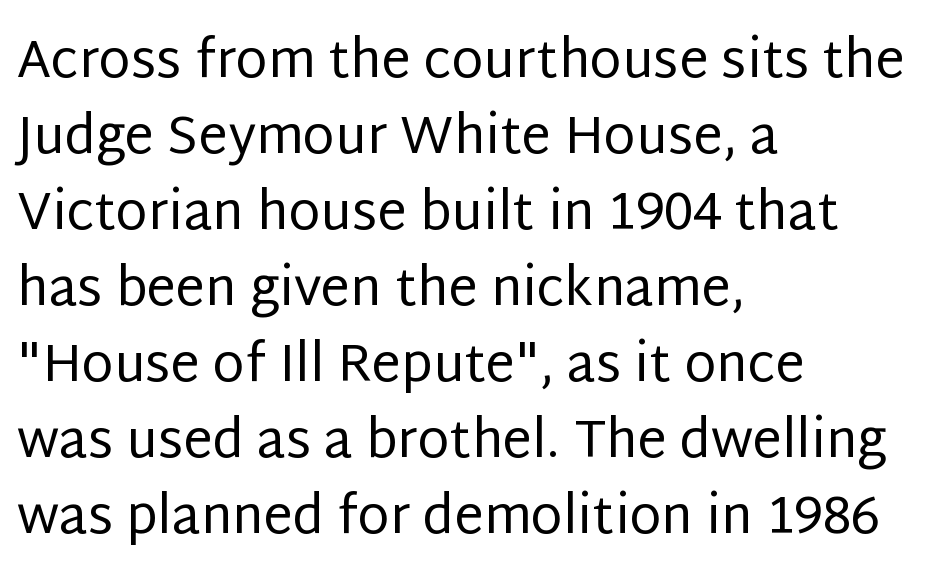
{"serif": "no", "italic": "no", "bold": "no", "weight": "regular", "width": "normal", "stroke_contrast": "low", "x_height": "large", "monospaced": "no", "underline": "no", "align": "left", "line_spacing": "normal", "line_spacing_ratio": 1.46, "letter_spacing": "normal", "letter_spacing_em": 0.0, "glyph_px": 52}
